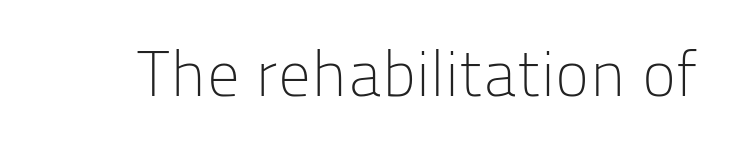
The image shows 65 px light sans-serif type, upright; set normal letter spacing, not underlined; low stroke contrast and a medium x-height.
